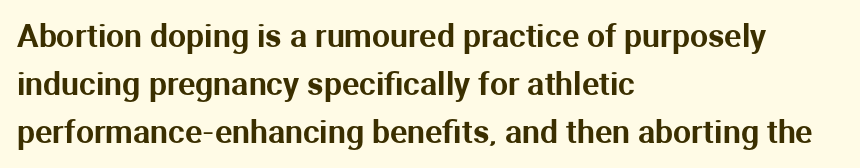
The image shows 32 px sans-serif type, upright; set left-aligned, normal line spacing (1.5x), normal letter spacing, not underlined; medium stroke contrast and a medium x-height.
